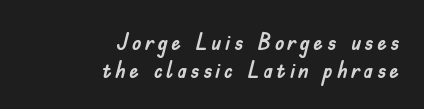
{"underline": "no", "align": "right", "line_spacing_ratio": 1.16, "glyph_px": 24}
